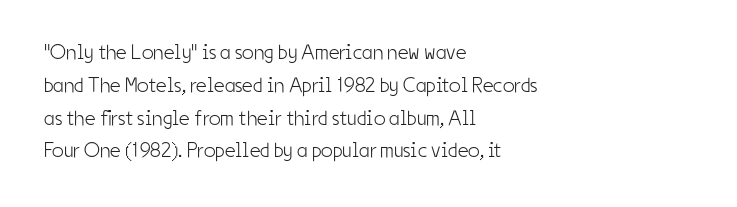
The image shows 21 px text type, upright; set left-aligned, normal line spacing (1.56x), normal letter spacing, not underlined.
